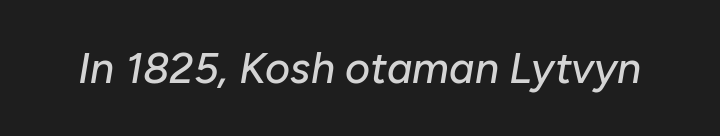
Q: Is the text italic (slanted)? A: Yes, it leans right by about 10 degrees.
Q: Is the text underlined? A: No.
Q: Is the spacing between letters normal or unusually wide? A: Normal.
Q: Width (condensed, normal, or wide)? A: Normal.
Q: Stroke contrast? A: Low.
Q: x-height? A: Medium.
Q: Monospaced? A: No.
